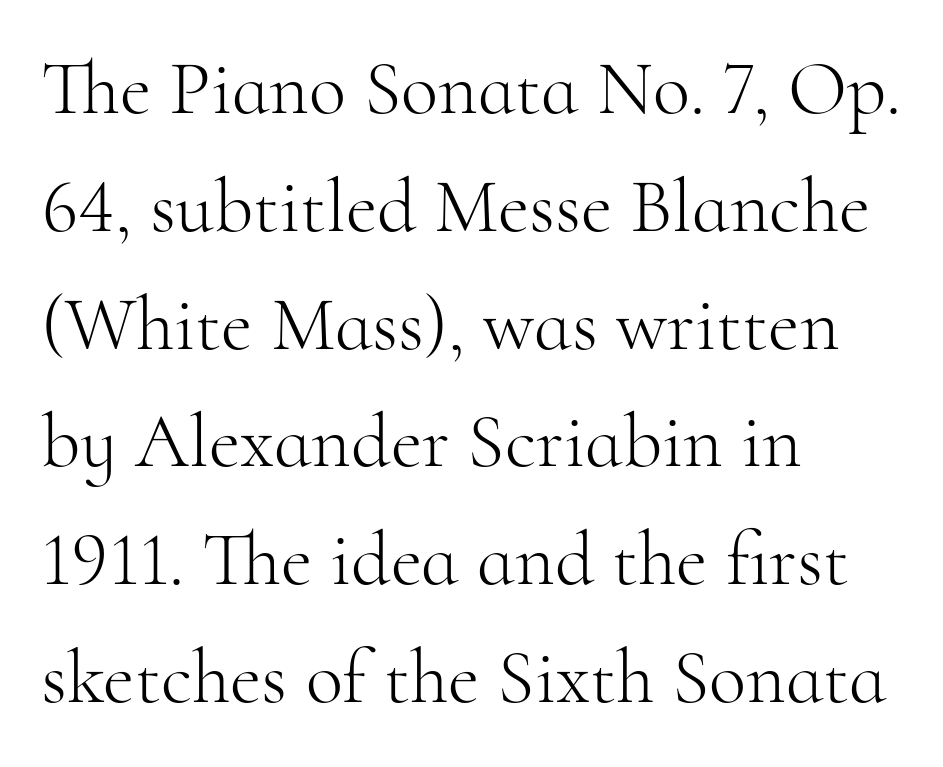
{"serif": "yes", "italic": "no", "bold": "no", "weight": "light", "width": "normal", "stroke_contrast": "high", "x_height": "small", "monospaced": "no", "underline": "no", "align": "left", "line_spacing": "normal", "line_spacing_ratio": 1.53, "letter_spacing": "normal", "letter_spacing_em": 0.0, "glyph_px": 77}
